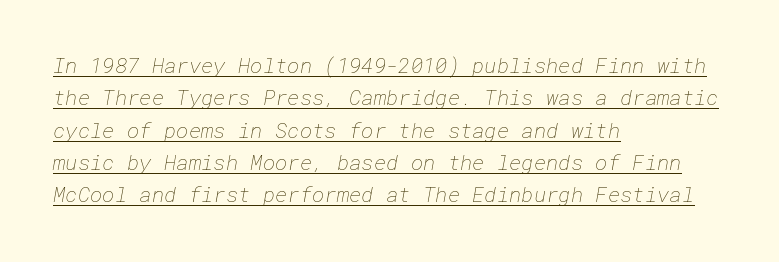
No heavy texture on the line: the type isn't bold. Is there an underline? Yes — a line sits under the letters. Layout note: lines flush left. Each word holds together tightly as a unit, with standard inter-letter gaps. This block has exactly the height ordinary leading produces.
